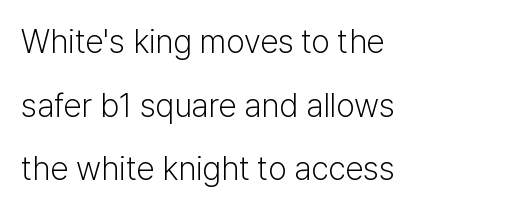
In terms of leading, this rendering errs on the spacious side. The typography opts for an upright posture over an oblique one. The font sits on the lighter half of the weight spectrum, regular included. The passage shown is typed in a proportional face where columns would drift.
